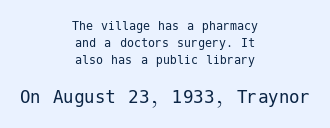
The image shows 21 px text type, upright; set centered, line spacing 1.22x, normal letter spacing, not underlined; the second (bottom) block is 1.5x larger.
